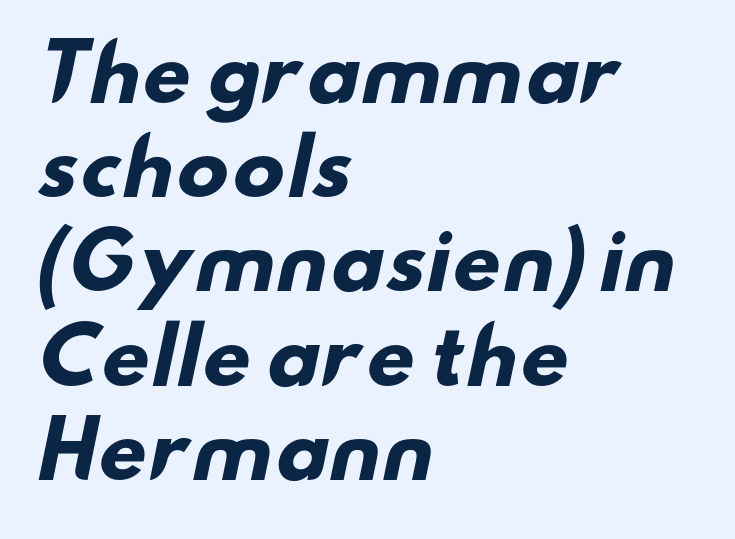
Q: Is the text bold? A: Yes.
Q: Is the typeface a serif or a sans-serif typeface? A: Sans-serif.
Q: Is the text underlined? A: No.
Q: How is the paragraph aligned? A: Left-aligned.
Q: Is the spacing between letters normal or unusually wide? A: Normal.
Q: Width (condensed, normal, or wide)? A: Wide.
Q: Stroke contrast? A: Low.
Q: x-height? A: Small.
Q: Monospaced? A: No.
